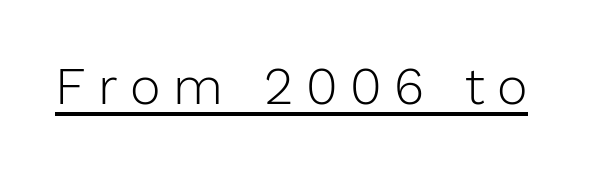
A rule runs beneath these lines of type. The passage shown is typed in a proportional face where columns would drift. The face used here is rendered with a markedly widened letterfit. Serif or sans? Sans — the stroke terminals are bare. The typesetting does not lean heavy: it is not bold.
